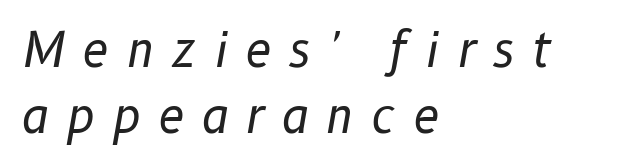
Varying glyph widths throughout — classic text-font behaviour. Weight: regular or lighter. Any mark beneath the type? The region is blank. The setting favours the left margin, as ordinary paragraphs usually do. Posture: slanted. Display-style spreading of the glyphs; the letterfit is very open.
